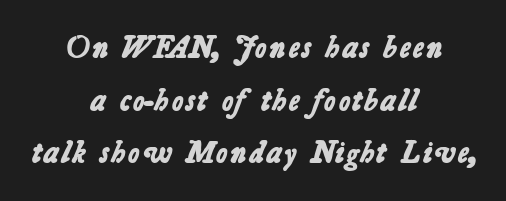
The letters advance in unequal steps, a hallmark of proportional type. A sans-serif font was chosen for this passage. Reading down the column, the eye jumps a familiar distance to each next line. Default kerning and tracking; the words read as compact shapes.
